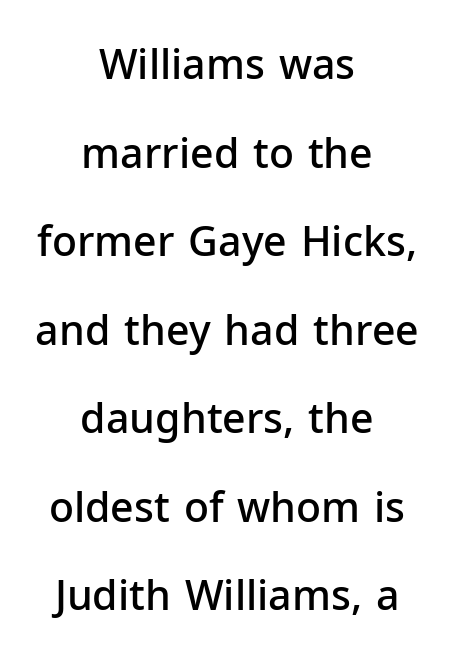
{"serif": "no", "italic": "no", "bold": "semi", "weight": "semibold", "width": "normal", "stroke_contrast": "low", "x_height": "medium", "monospaced": "no", "underline": "no", "align": "center", "line_spacing": "loose", "line_spacing_ratio": 2.16, "letter_spacing": "normal", "letter_spacing_em": 0.0, "glyph_px": 41}
